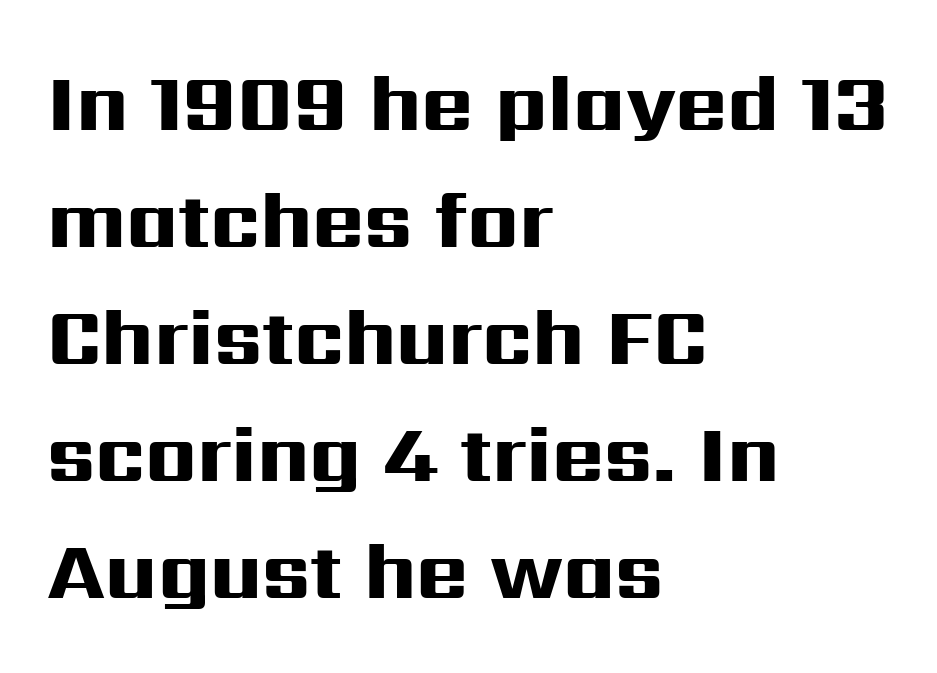
{"serif": "no", "italic": "no", "bold": "yes", "weight": "heavy", "width": "wide", "stroke_contrast": "high", "x_height": "medium", "monospaced": "no", "underline": "no", "align": "left", "line_spacing": "normal", "line_spacing_ratio": 1.48, "letter_spacing": "normal", "letter_spacing_em": 0.0, "glyph_px": 79}
